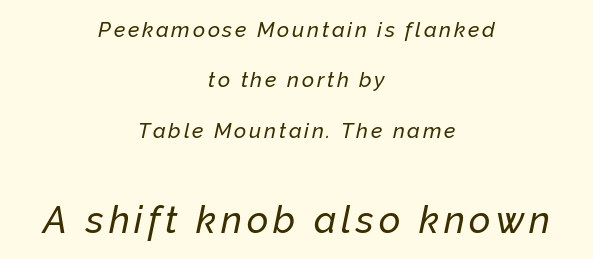
{"italic": "yes", "lean": "right", "slant_degrees": 12, "width": "normal", "stroke_contrast": "low", "x_height": "medium", "monospaced": "no", "underline": "no", "align": "center", "line_spacing": "loose", "line_spacing_ratio": 2.4, "larger_block": "second", "size_ratio": 1.76, "glyph_px": 37}
